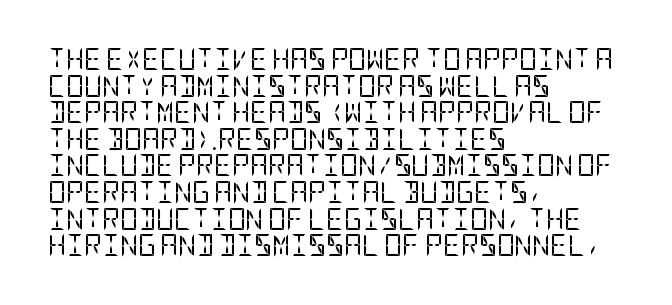
{"italic": "no", "bold": "no", "underline": "no", "align": "left", "line_spacing_ratio": 1.21, "letter_spacing": "normal", "letter_spacing_em": 0.0, "glyph_px": 22}
